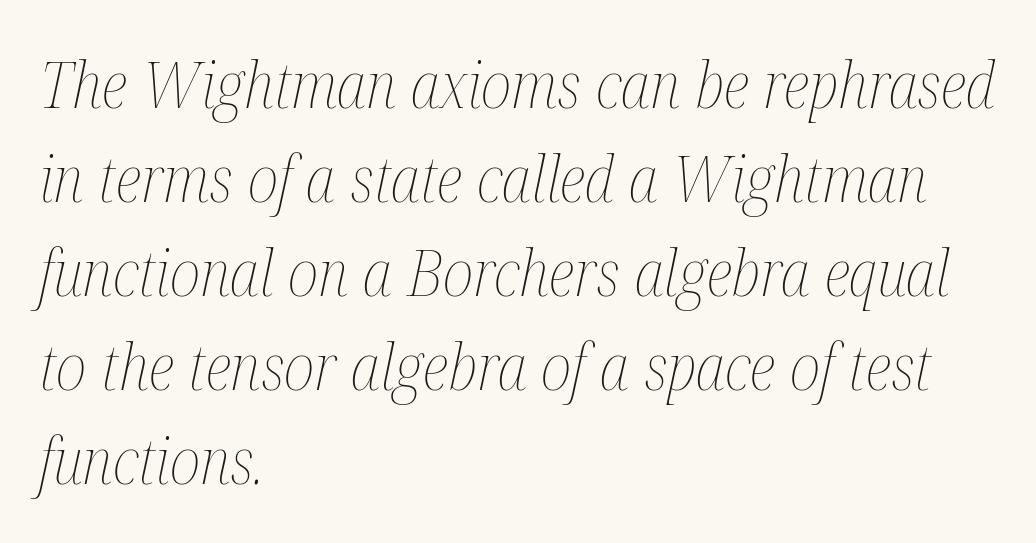
Q: Is the text bold? A: No.
Q: Is the text italic (slanted)? A: Yes, it leans right by about 12 degrees.
Q: Is the text underlined? A: No.
Q: How is the paragraph aligned? A: Left-aligned.
Q: Is the spacing between letters normal or unusually wide? A: Normal.
Q: Is the spacing between lines tight, normal or loose? A: Normal.
Q: Width (condensed, normal, or wide)? A: Condensed.
Q: Stroke contrast? A: Medium.
Q: x-height? A: Medium.
Q: Monospaced? A: No.
